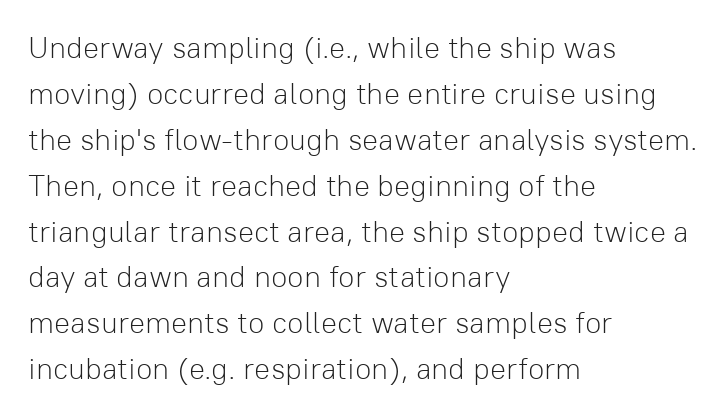
Q: Is the text bold? A: No.
Q: Is the text italic (slanted)? A: No, it is upright.
Q: Is the typeface a serif or a sans-serif typeface? A: Sans-serif.
Q: Is the text underlined? A: No.
Q: How is the paragraph aligned? A: Left-aligned.
Q: Is the spacing between letters normal or unusually wide? A: Normal.
Q: Is the spacing between lines tight, normal or loose? A: Normal.
Q: Width (condensed, normal, or wide)? A: Normal.
Q: Stroke contrast? A: Low.
Q: x-height? A: Medium.
Q: Monospaced? A: No.
